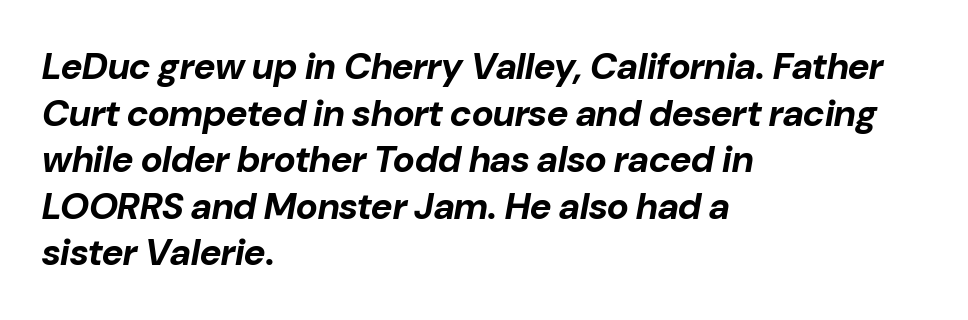
The image shows 37 px bold type, italic (leaning right); set left-aligned, normal line spacing (1.26x), normal letter spacing, not underlined; low stroke contrast and a medium x-height.
